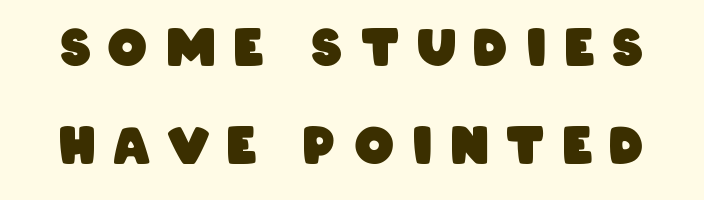
The image shows 49 px heavy, condensed sans-serif type; set loose line spacing (2.01x), unusually wide letter spacing (+0.37 em), not underlined; low stroke contrast and a large x-height.
